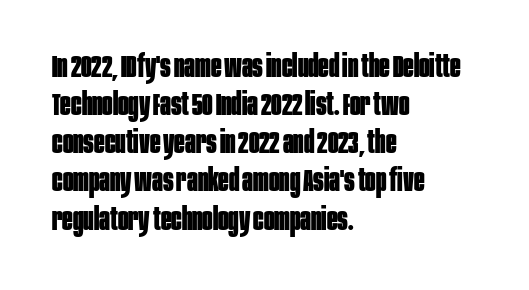
Q: Is the text bold? A: Yes.
Q: Is the text italic (slanted)? A: No, it is upright.
Q: Is the typeface a serif or a sans-serif typeface? A: Sans-serif.
Q: Is the text underlined? A: No.
Q: How is the paragraph aligned? A: Left-aligned.
Q: Is the spacing between letters normal or unusually wide? A: Normal.
Q: Width (condensed, normal, or wide)? A: Condensed.
Q: Stroke contrast? A: Low.
Q: x-height? A: Large.
Q: Monospaced? A: No.
